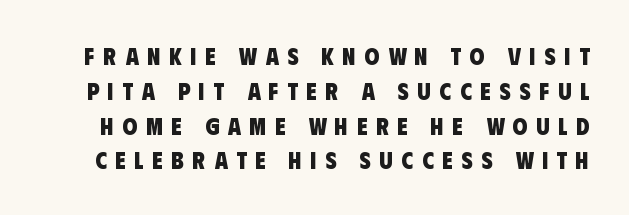
The image shows 24 px bold type; set normal line spacing (1.45x), unusually wide letter spacing (+0.36 em), not underlined.
